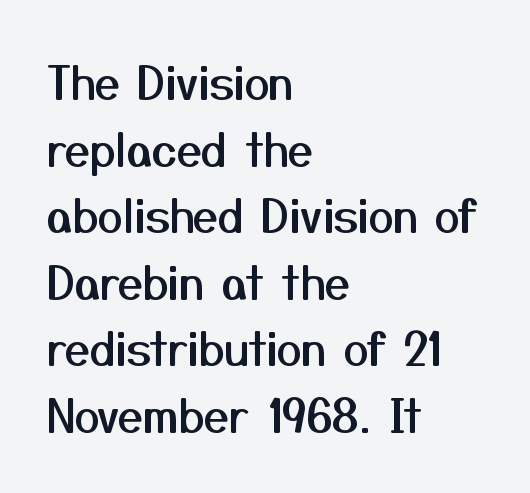
{"serif": "no", "italic": "no", "width": "normal", "stroke_contrast": "medium", "x_height": "medium", "monospaced": "no", "underline": "no", "align": "left", "line_spacing": "normal", "line_spacing_ratio": 1.48, "letter_spacing": "normal", "letter_spacing_em": 0.0, "glyph_px": 45}
